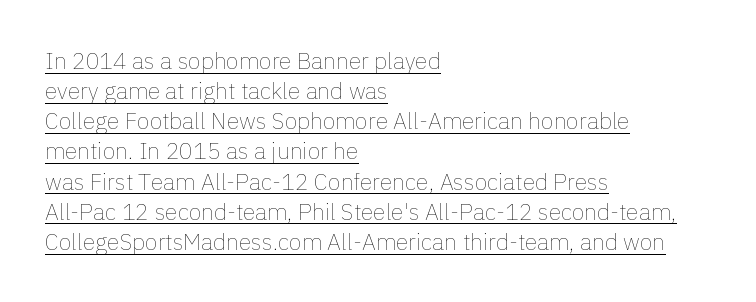
Stems and bowls with no extra thickness — not bold. Look at the tracking — it's just the regular setting, nothing added. What decoration does the sample have? An underline. No italicization has been applied; the sample stays upright. Reading down the column, the eye jumps a familiar distance to each next line. These lines stack with their left ends in a neat column.
